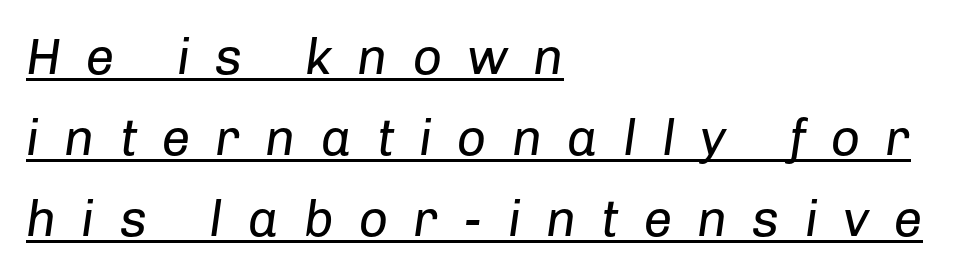
{"italic": "yes", "lean": "right", "slant_degrees": 8, "bold": "no", "weight": "regular", "width": "normal", "stroke_contrast": "low", "x_height": "medium", "monospaced": "no", "underline": "yes", "align": "left", "line_spacing": "normal", "line_spacing_ratio": 1.59, "letter_spacing": "wide", "letter_spacing_em": 0.49, "glyph_px": 51}
